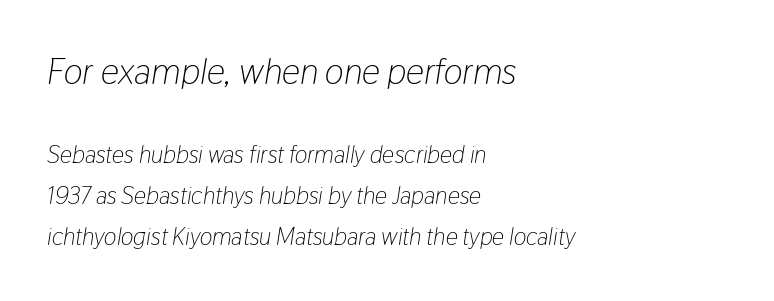
The image shows 36 px light, condensed type, italic (leaning right); set left-aligned, line spacing 1.72x, normal letter spacing, not underlined; the first (top) block is 1.5x larger; low stroke contrast and a medium x-height.
